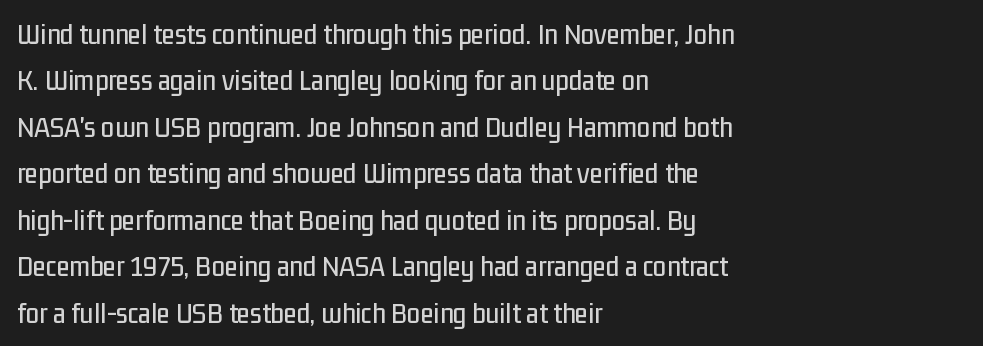
Honestly, the row spacing looks completely unremarkable. Typeset ragged right — the left edge is the straight one. You could not count columns in this text — the font is proportionally spaced. Nope, not italic — everything's standing straight. Rule under the text: the space is simply empty. The text was rendered using a sans face with plain stroke endings.
